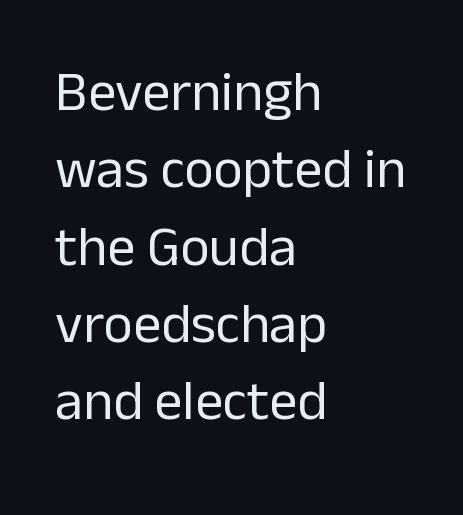
Varying glyph widths throughout — classic text-font behaviour. The font is comparable to plain body text, perhaps lighter. These lines stack with their left ends in a neat column. Just letters on the line, the space beneath them empty. The rows are spaced the way most documents space them.
